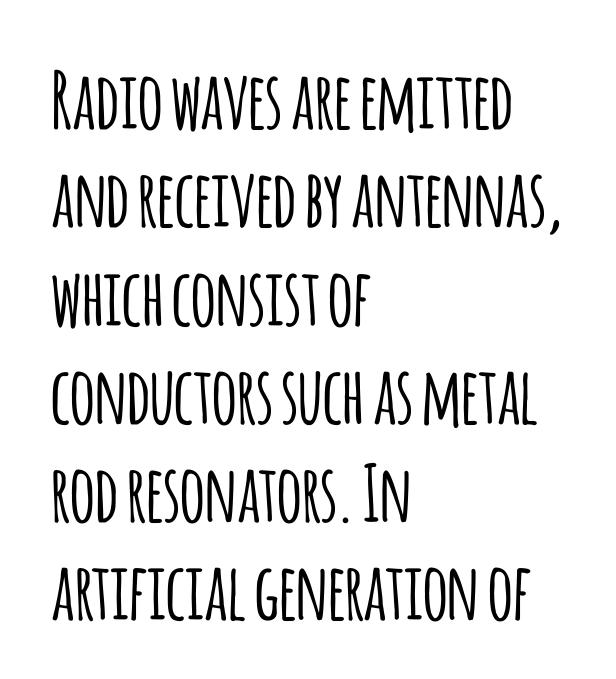
Does extra space separate the letters? No, they use regular spacing. In CSS terms this would be text-align: left. In terms of posture, this sample is upright. Varying glyph widths throughout — classic text-font behaviour. Letterform terminals end flat and unadorned throughout the passage.
